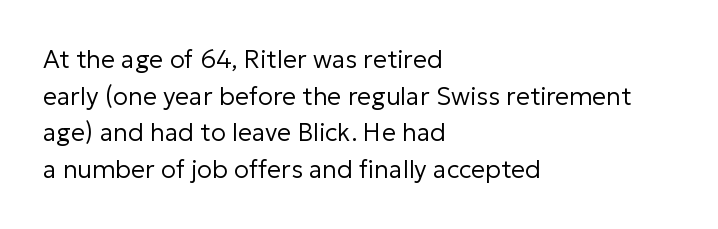
The image shows 25 px text type, upright; set left-aligned, normal line spacing (1.47x), normal letter spacing, not underlined.
